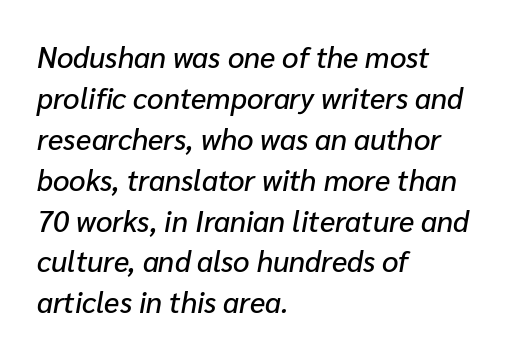
{"italic": "yes", "lean": "right", "slant_degrees": 10, "width": "normal", "stroke_contrast": "low", "x_height": "medium", "monospaced": "no", "underline": "no", "align": "left", "line_spacing": "normal", "line_spacing_ratio": 1.41, "letter_spacing": "normal", "letter_spacing_em": 0.0, "glyph_px": 29}
